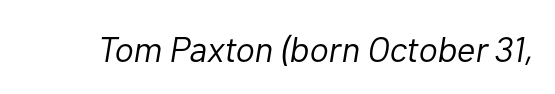
Beneath every word, the page is bare. The rendering uses natural spacing where letterforms have individual widths. Students, note that the glyphs here touch the page at normal intervals. Letters have the restrained weight of plain body copy at most.
